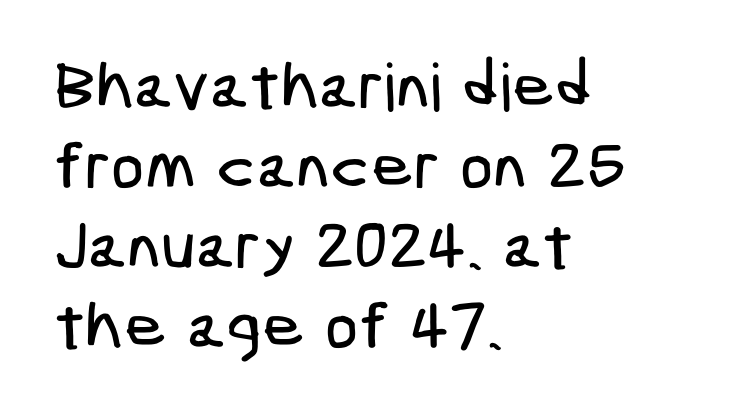
Q: Is the typeface a serif or a sans-serif typeface? A: Sans-serif.
Q: Is the text underlined? A: No.
Q: How is the paragraph aligned? A: Left-aligned.
Q: Is the spacing between letters normal or unusually wide? A: Normal.
Q: Width (condensed, normal, or wide)? A: Condensed.
Q: Stroke contrast? A: Low.
Q: x-height? A: Medium.
